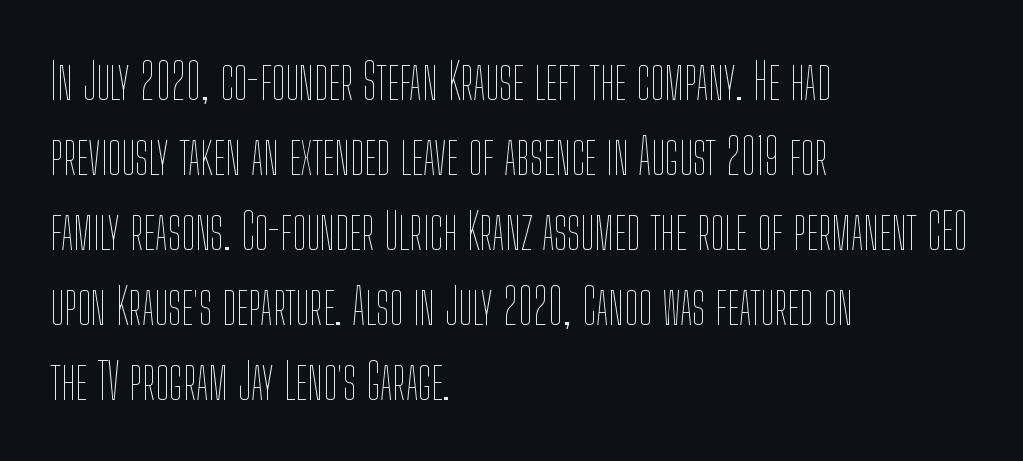
The image shows 50 px thin, condensed type, upright; set left-aligned, normal line spacing (1.5x), normal letter spacing, not underlined; low stroke contrast and a medium x-height.
